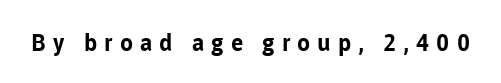
{"italic": "no", "bold": "yes", "underline": "no", "letter_spacing": "wide", "letter_spacing_em": 0.29, "glyph_px": 24}
